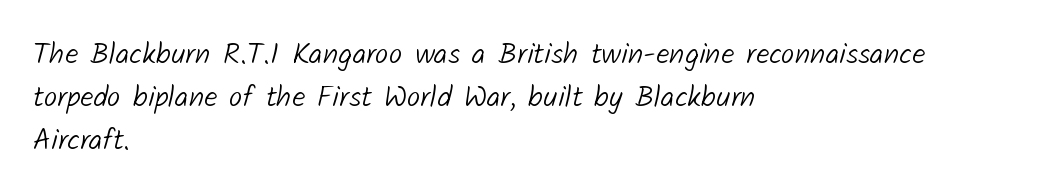
Descender tails drop into unmarked territory. Observe the ordinary spacing: letters are neighbours, not strangers. The space between consecutive lines is moderate. The glyphs in this specimen are sans serif.
